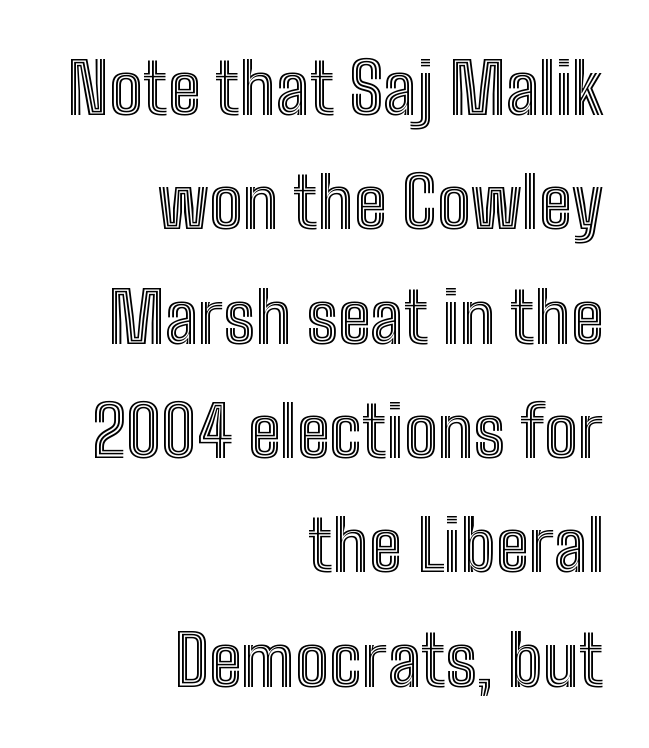
Q: Is the text italic (slanted)? A: No, it is upright.
Q: Is the text underlined? A: No.
Q: How is the paragraph aligned? A: Right-aligned.
Q: Is the spacing between letters normal or unusually wide? A: Normal.
Q: Is the spacing between lines tight, normal or loose? A: Normal.
Q: Width (condensed, normal, or wide)? A: Condensed.
Q: x-height? A: Medium.
Q: Monospaced? A: No.
